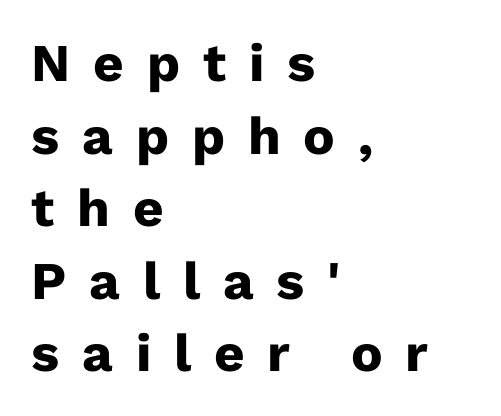
Q: Is the text bold? A: Yes.
Q: Is the text italic (slanted)? A: No, it is upright.
Q: Is the typeface a serif or a sans-serif typeface? A: Sans-serif.
Q: Is the text underlined? A: No.
Q: How is the paragraph aligned? A: Left-aligned.
Q: Is the spacing between letters normal or unusually wide? A: Unusually wide.
Q: Is the spacing between lines tight, normal or loose? A: Normal.
Q: Width (condensed, normal, or wide)? A: Normal.
Q: Stroke contrast? A: Low.
Q: x-height? A: Medium.
Q: Monospaced? A: No.
